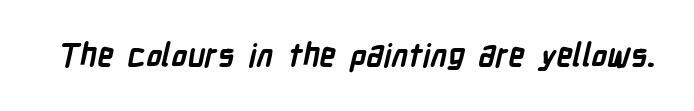
The image shows 32 px semibold, condensed sans-serif type; set normal letter spacing, not underlined; low stroke contrast and a medium x-height.
